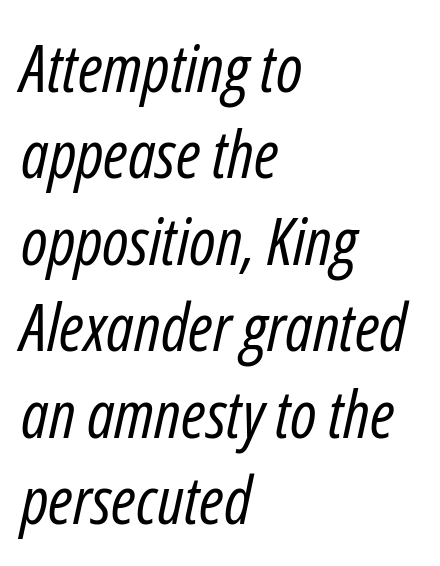
The image shows 66 px regular-weight, condensed type, italic (leaning right); set left-aligned, normal line spacing (1.31x), normal letter spacing, not underlined; low stroke contrast and a medium x-height.
